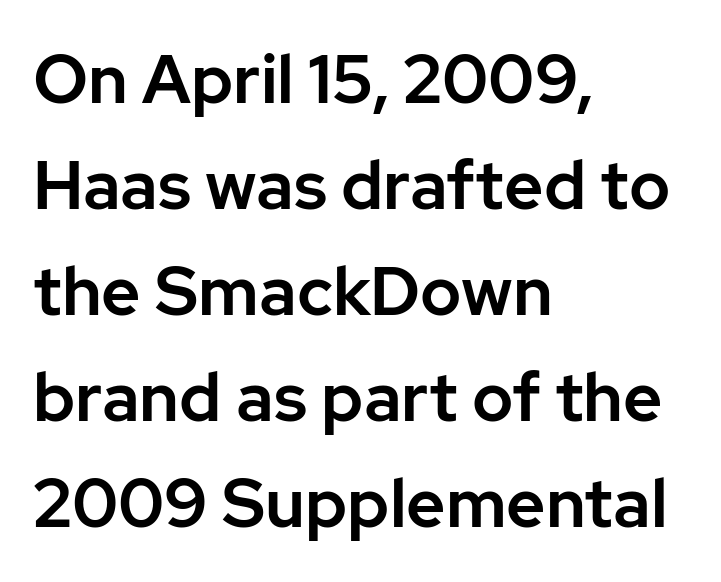
{"serif": "no", "italic": "no", "width": "normal", "stroke_contrast": "low", "x_height": "medium", "monospaced": "no", "underline": "no", "align": "left", "line_spacing": "normal", "line_spacing_ratio": 1.56, "letter_spacing": "normal", "letter_spacing_em": 0.0, "glyph_px": 68}
